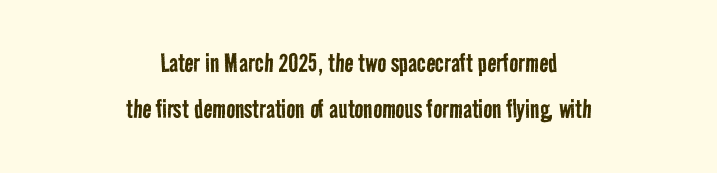
Q: Is the text bold? A: No.
Q: Is the typeface a serif or a sans-serif typeface? A: Sans-serif.
Q: Is the text underlined? A: No.
Q: How is the paragraph aligned? A: Centered.
Q: Is the spacing between letters normal or unusually wide? A: Normal.
Q: Is the spacing between lines tight, normal or loose? A: Normal.
Q: Width (condensed, normal, or wide)? A: Condensed.
Q: Stroke contrast? A: Low.
Q: x-height? A: Medium.
Q: Monospaced? A: No.
